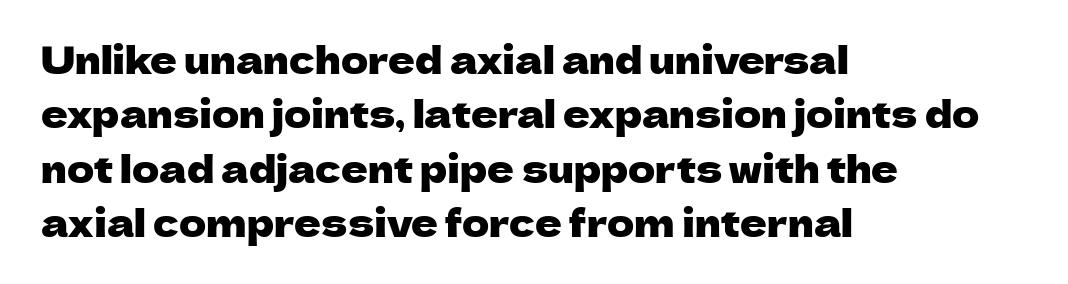
A roman cut, with each character standing at attention. Interline gaps are of average width in this sample. What kind of face is this? One without serifs — a sans. These lines are rendered in a variable-pitch font. Rule under the text: the space is simply empty.
